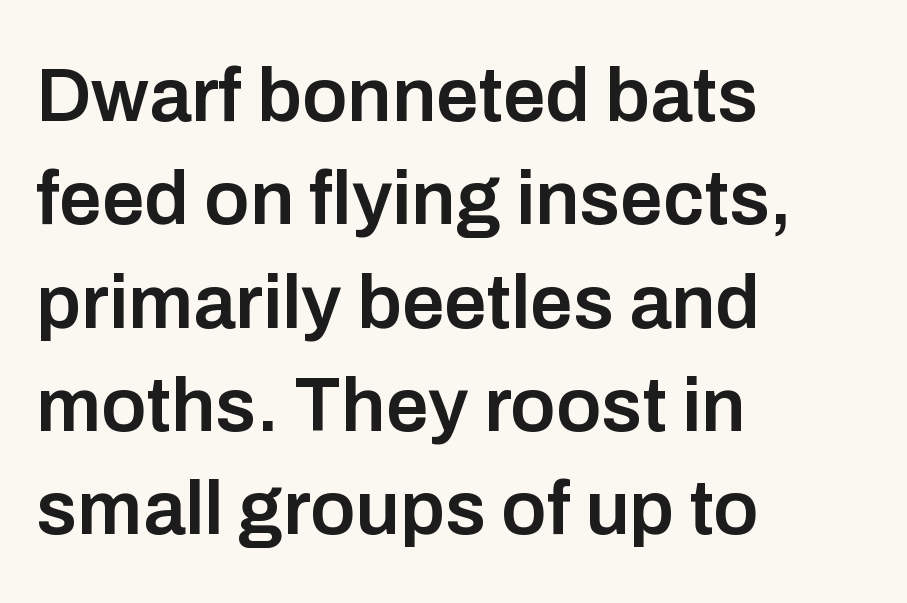
The image shows 76 px semibold sans-serif type, upright; set left-aligned, normal line spacing (1.36x), normal letter spacing, not underlined; low stroke contrast and a medium x-height.
